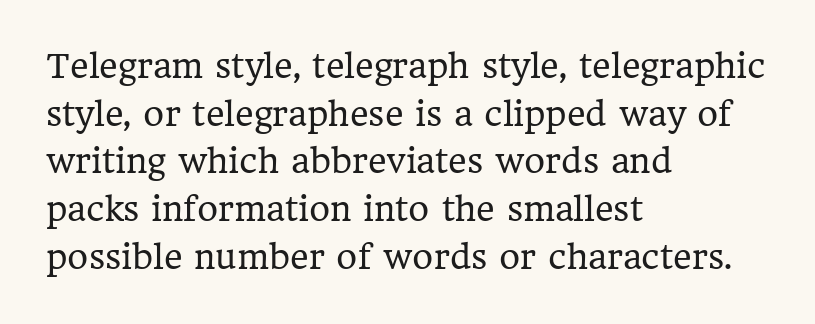
{"serif": "yes", "italic": "no", "bold": "no", "weight": "regular", "width": "normal", "stroke_contrast": "low", "x_height": "medium", "monospaced": "no", "underline": "no", "align": "left", "line_spacing": "normal", "line_spacing_ratio": 1.49, "letter_spacing": "normal", "letter_spacing_em": 0.0, "glyph_px": 32}
